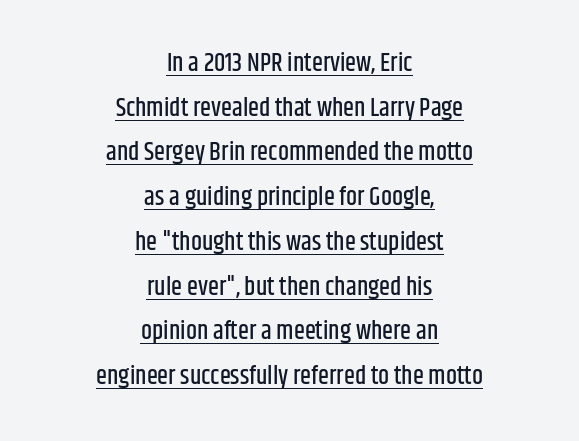
{"italic": "no", "underline": "yes", "align": "center", "line_spacing_ratio": 1.79, "letter_spacing": "normal", "letter_spacing_em": 0.0, "glyph_px": 25}
